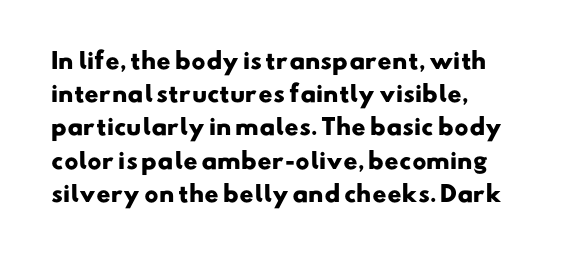
Q: Is the text bold? A: Yes.
Q: Is the text underlined? A: No.
Q: Is the spacing between letters normal or unusually wide? A: Normal.
Q: Is the spacing between lines tight, normal or loose? A: Normal.
